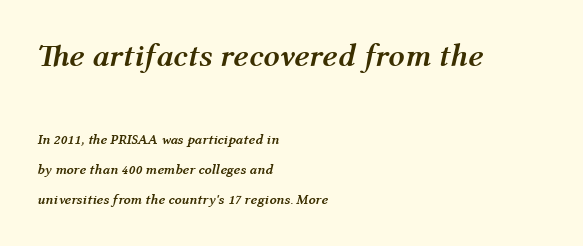
The image shows 32 px semibold type, italic (leaning right); set left-aligned, loose line spacing (2.14x), normal letter spacing, not underlined; the first (top) block is 2.29x larger; medium stroke contrast and a medium x-height.
